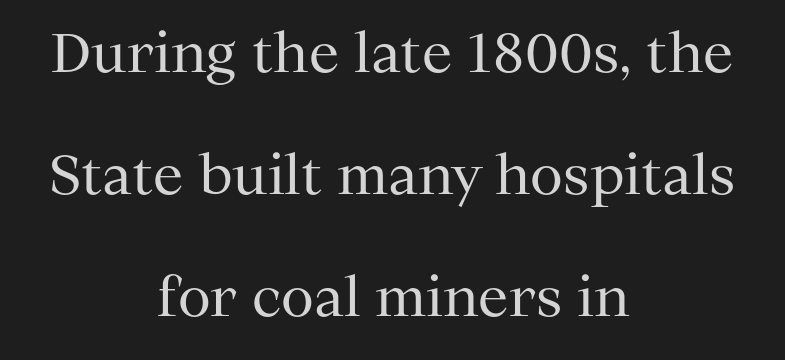
The image shows 54 px regular-weight serif type, upright; set centered, loose line spacing (2.26x), normal letter spacing, not underlined; medium stroke contrast and a medium x-height.
